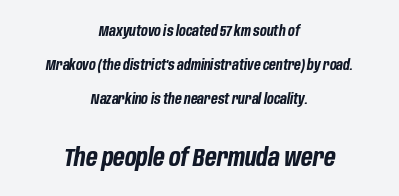
{"italic": "yes", "lean": "right", "slant_degrees": 10, "bold": "yes", "underline": "no", "align": "center", "line_spacing": "loose", "line_spacing_ratio": 2.44, "letter_spacing": "normal", "letter_spacing_em": 0.0, "larger_block": "second", "size_ratio": 1.71, "glyph_px": 24}
